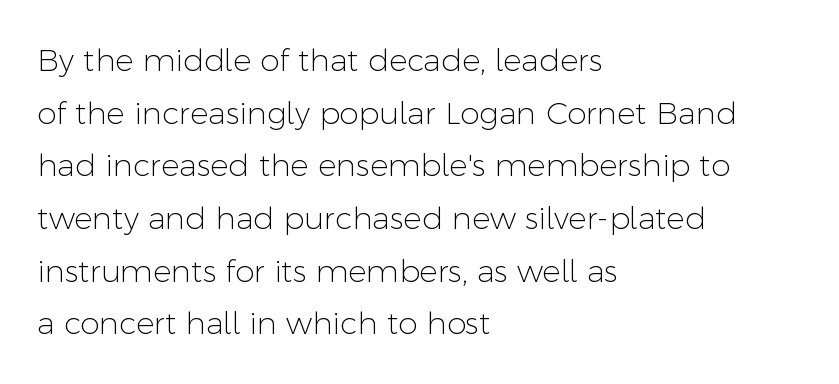
Vertical stems look standard width or narrower in stroke. The face used here is a sans, in the tradition of grotesques and geometrics. Posture: vertical. Rule under the text: the space is simply empty. One-word summary of the alignment: left. Here the glyphs are tracked normally, forming tight word shapes.
